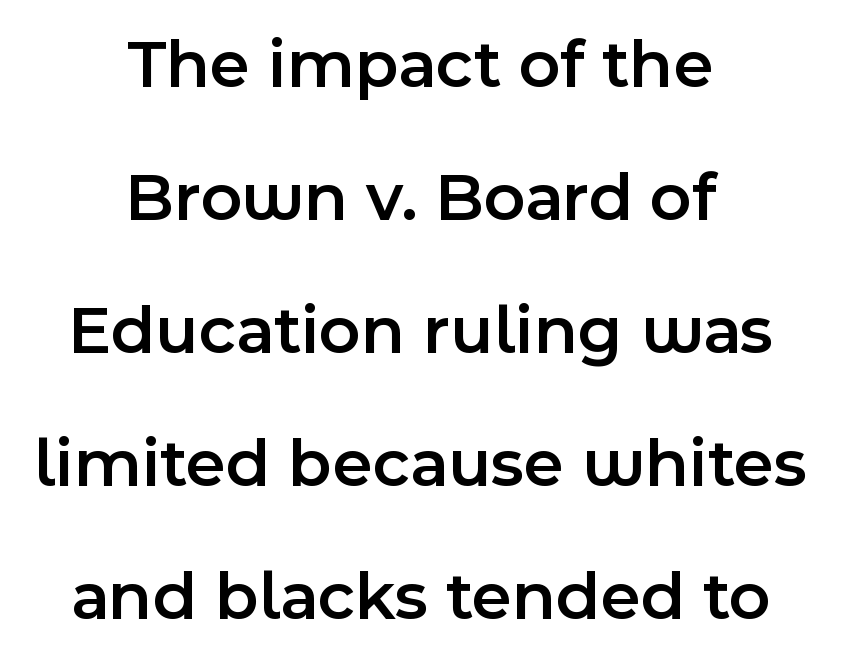
The paragraph shown floats in the horizontal middle. These lines stand farther apart than default settings would place them. You could call the tracking neutral — neither tight nor loose. The typesetting leans somewhat heavy: a semibold.
